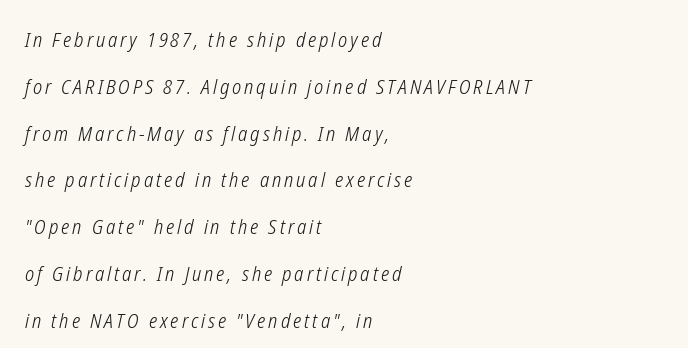
The image shows 20 px text type, italic (leaning right); set left-aligned, loose line spacing (2.34x), not underlined.
